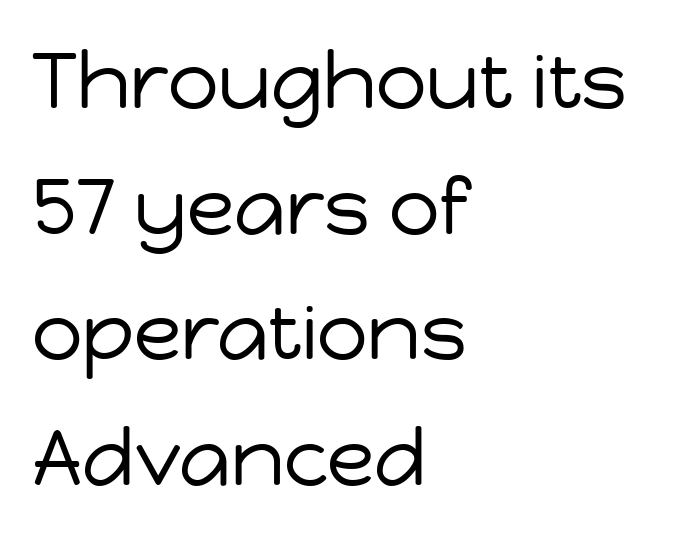
The image shows 79 px regular-weight sans-serif type, upright; set left-aligned, normal line spacing (1.59x), normal letter spacing, not underlined; low stroke contrast and a medium x-height.
